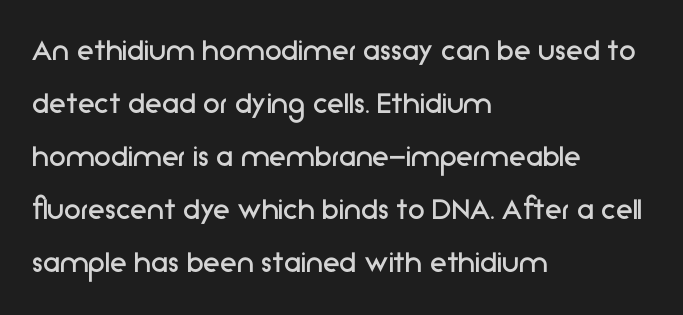
Vertical stems look standard width or narrower in stroke. Is this a sans? Yes — the strokes have no serifs. This sample uses plain, unmodified letter spacing. Horizontally, the lines are justified to the leading edge only.
